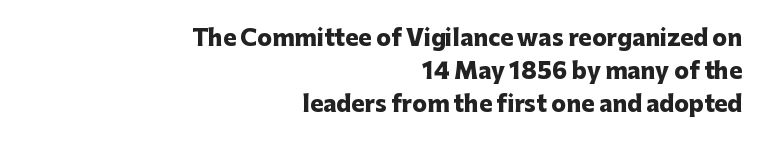
Nope, not italic — everything's standing straight. All the whitespace from short lines collects on the left. Underline: absent. Horizontal bands of white between lines are of average thickness. The characters look thick and weighty, a clear bold. Tracking here is standard; glyphs follow each other at the usual distance.
